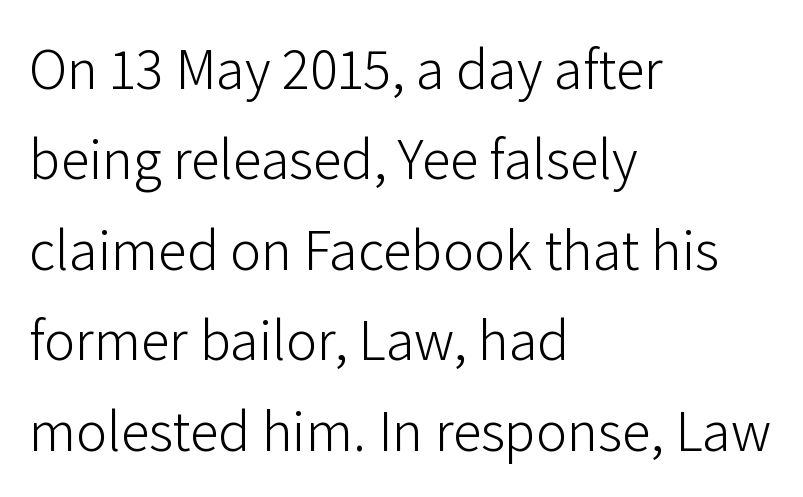
Q: Is the text bold? A: No.
Q: Is the text italic (slanted)? A: No, it is upright.
Q: Is the typeface a serif or a sans-serif typeface? A: Sans-serif.
Q: Is the text underlined? A: No.
Q: How is the paragraph aligned? A: Left-aligned.
Q: Is the spacing between letters normal or unusually wide? A: Normal.
Q: Is the spacing between lines tight, normal or loose? A: Normal.
Q: Width (condensed, normal, or wide)? A: Normal.
Q: Stroke contrast? A: Low.
Q: x-height? A: Medium.
Q: Monospaced? A: No.
